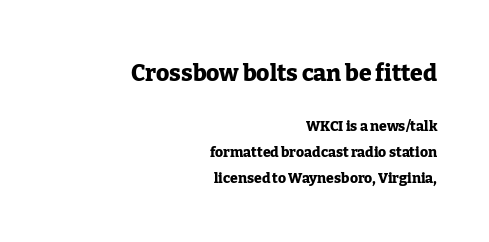
Q: Is the text bold? A: Yes.
Q: Is the text italic (slanted)? A: No, it is upright.
Q: Is the text underlined? A: No.
Q: How is the paragraph aligned? A: Right-aligned.
Q: Is the spacing between letters normal or unusually wide? A: Normal.
Q: Which block of text is set in a larger size, the first (top) or the second (bottom)? A: The first (top) one.
